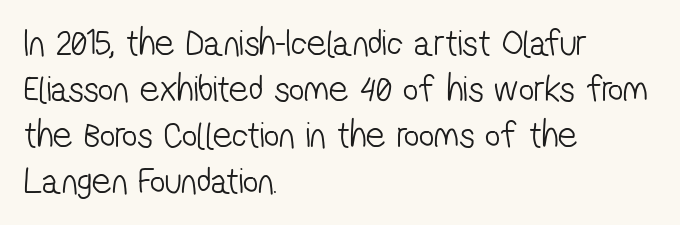
Q: Is the text bold? A: No.
Q: Is the typeface a serif or a sans-serif typeface? A: Sans-serif.
Q: Is the text underlined? A: No.
Q: How is the paragraph aligned? A: Left-aligned.
Q: Is the spacing between letters normal or unusually wide? A: Normal.
Q: Width (condensed, normal, or wide)? A: Condensed.
Q: Stroke contrast? A: Low.
Q: x-height? A: Medium.
Q: Monospaced? A: No.
